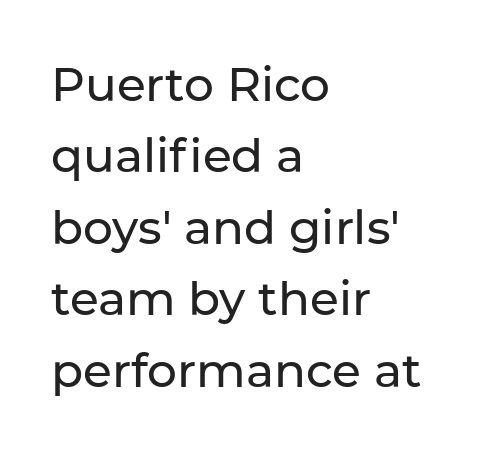
{"serif": "no", "italic": "no", "width": "normal", "stroke_contrast": "low", "x_height": "medium", "monospaced": "no", "underline": "no", "align": "left", "line_spacing": "normal", "line_spacing_ratio": 1.52, "letter_spacing": "normal", "letter_spacing_em": 0.0, "glyph_px": 47}
